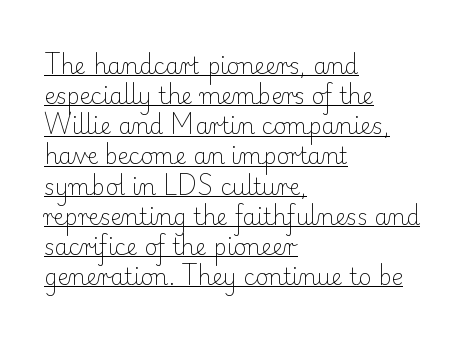
{"italic": "no", "bold": "no", "underline": "yes", "align": "left", "line_spacing": "normal", "line_spacing_ratio": 1.37, "letter_spacing": "normal", "letter_spacing_em": 0.0, "glyph_px": 22}
